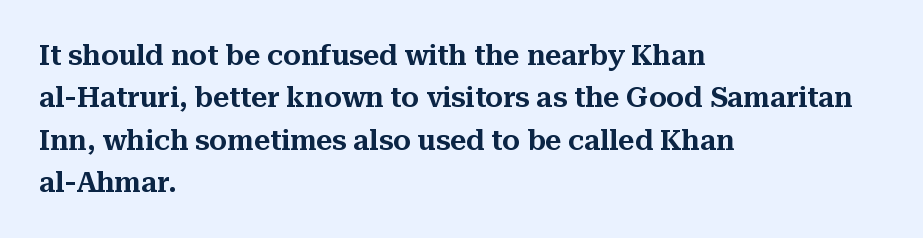
Q: Is the text italic (slanted)? A: No, it is upright.
Q: Is the typeface a serif or a sans-serif typeface? A: Serif.
Q: Is the text underlined? A: No.
Q: How is the paragraph aligned? A: Left-aligned.
Q: Is the spacing between letters normal or unusually wide? A: Normal.
Q: Is the spacing between lines tight, normal or loose? A: Normal.
Q: Width (condensed, normal, or wide)? A: Normal.
Q: Stroke contrast? A: Medium.
Q: x-height? A: Medium.
Q: Monospaced? A: No.
